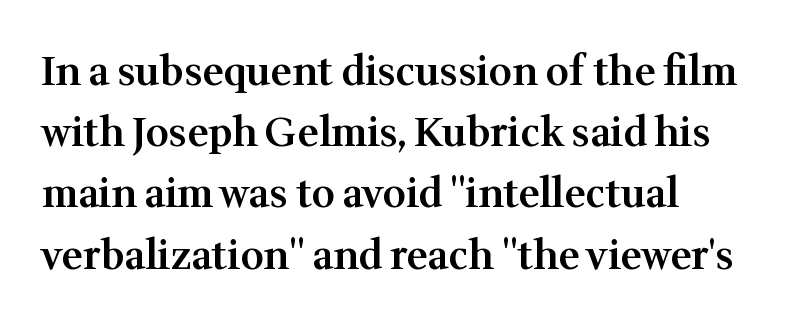
{"serif": "yes", "italic": "no", "bold": "semi", "weight": "semibold", "width": "normal", "stroke_contrast": "medium", "x_height": "medium", "monospaced": "no", "underline": "no", "align": "left", "line_spacing": "normal", "line_spacing_ratio": 1.53, "letter_spacing": "normal", "letter_spacing_em": 0.0, "glyph_px": 40}
